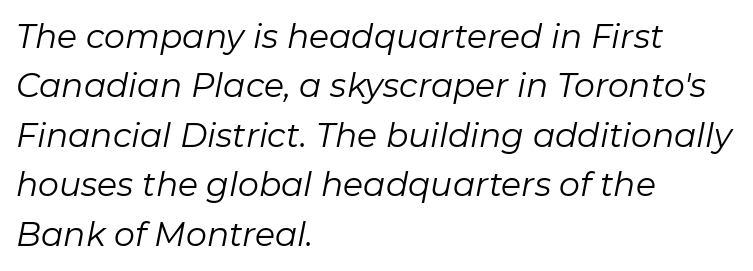
{"italic": "yes", "lean": "right", "slant_degrees": 11, "bold": "no", "weight": "regular", "width": "normal", "stroke_contrast": "low", "x_height": "medium", "monospaced": "no", "underline": "no", "align": "left", "line_spacing": "normal", "line_spacing_ratio": 1.5, "letter_spacing": "normal", "letter_spacing_em": 0.0, "glyph_px": 33}
